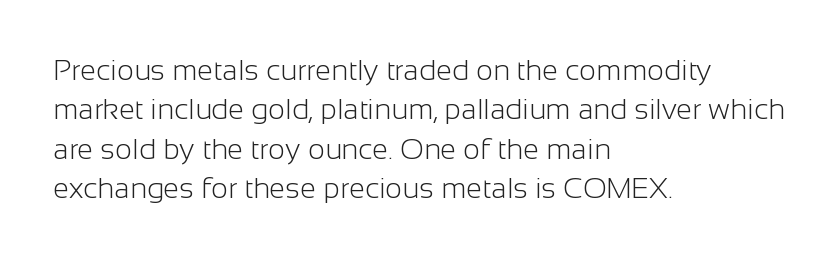
Q: Is the text bold? A: No.
Q: Is the text italic (slanted)? A: No, it is upright.
Q: Is the typeface a serif or a sans-serif typeface? A: Sans-serif.
Q: Is the text underlined? A: No.
Q: How is the paragraph aligned? A: Left-aligned.
Q: Is the spacing between letters normal or unusually wide? A: Normal.
Q: Is the spacing between lines tight, normal or loose? A: Normal.
Q: Width (condensed, normal, or wide)? A: Normal.
Q: Stroke contrast? A: Low.
Q: x-height? A: Medium.
Q: Monospaced? A: No.
